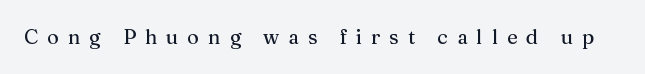
Q: Is the text italic (slanted)? A: No, it is upright.
Q: Is the text underlined? A: No.
Q: Is the spacing between letters normal or unusually wide? A: Unusually wide.
